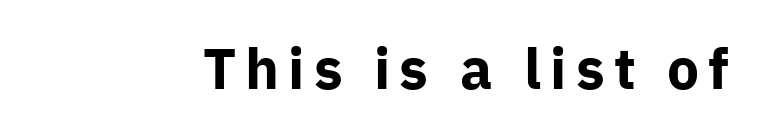
Q: Is the text bold? A: Yes.
Q: Is the text italic (slanted)? A: No, it is upright.
Q: Is the typeface a serif or a sans-serif typeface? A: Sans-serif.
Q: Is the text underlined? A: No.
Q: Width (condensed, normal, or wide)? A: Normal.
Q: Stroke contrast? A: Low.
Q: x-height? A: Medium.
Q: Monospaced? A: No.
